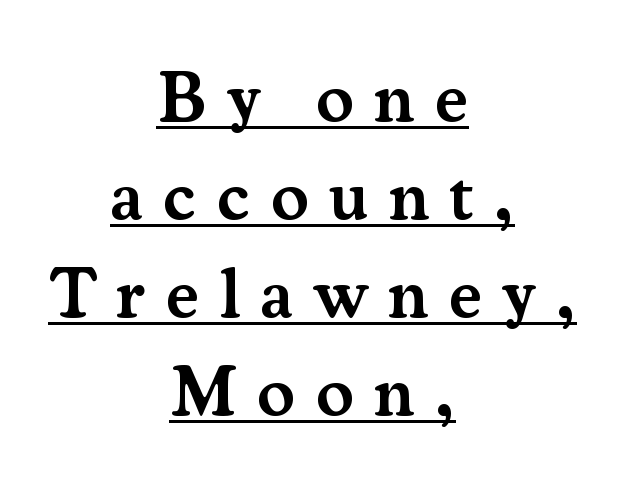
{"serif": "yes", "italic": "no", "bold": "semi", "weight": "semibold", "width": "normal", "stroke_contrast": "medium", "x_height": "small", "monospaced": "no", "underline": "yes", "align": "center", "line_spacing": "normal", "line_spacing_ratio": 1.38, "letter_spacing": "wide", "letter_spacing_em": 0.28, "glyph_px": 71}
